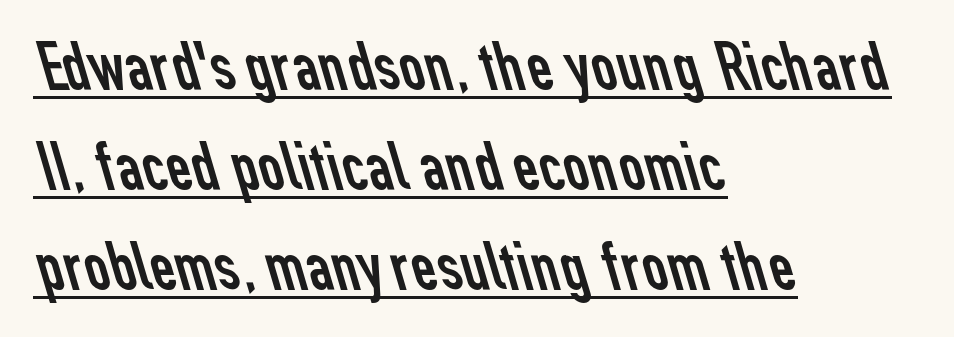
The image shows 70 px regular-weight sans-serif type; set left-aligned, normal line spacing (1.43x), normal letter spacing, underlined; low stroke contrast and a medium x-height.
